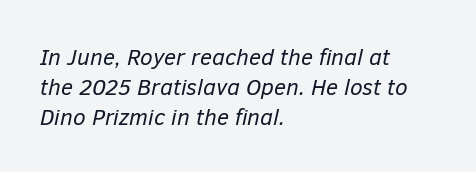
The typesetting does not lean heavy: it is not bold. The string is rendered with underlining switched off. Leading matches the norm, producing a regular column. One-word summary of the alignment: left. Tracking here is standard; glyphs follow each other at the usual distance.
